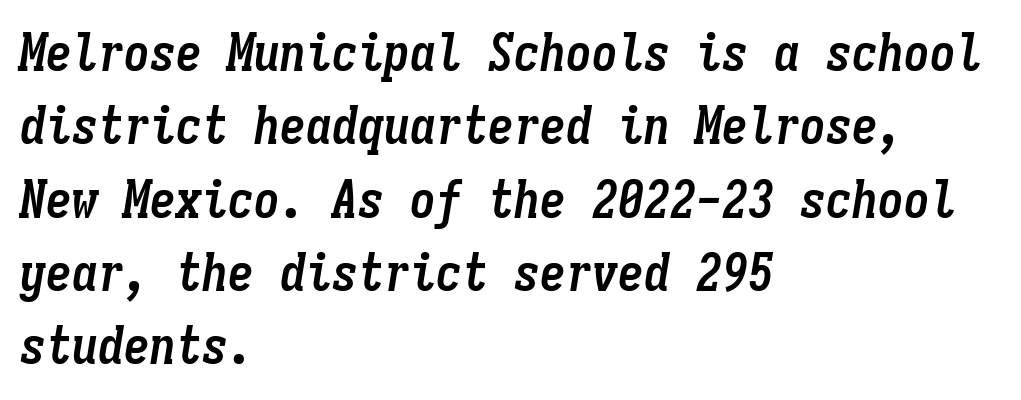
The image shows 52 px semibold, condensed type, italic (leaning right), monospaced; set left-aligned, normal line spacing (1.41x), normal letter spacing, not underlined; low stroke contrast and a medium x-height.
